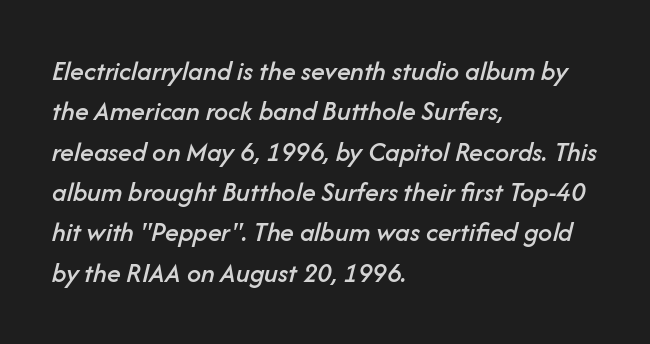
The image shows 28 px text type, italic (leaning right); set left-aligned, normal line spacing (1.44x), normal letter spacing, not underlined; low stroke contrast and a medium x-height.
